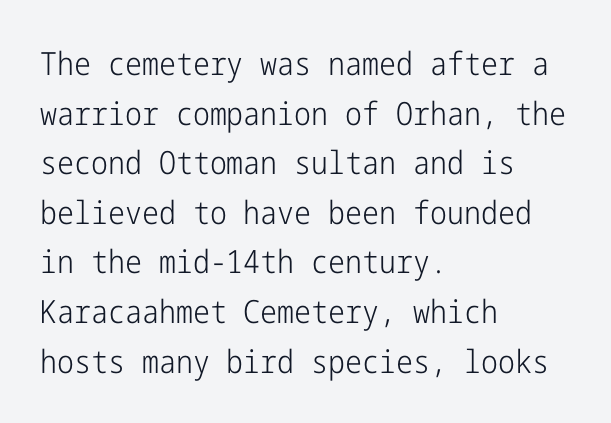
The image shows 32 px light, condensed sans-serif type, upright; set left-aligned, normal line spacing (1.55x), normal letter spacing, not underlined; low stroke contrast and a medium x-height.
